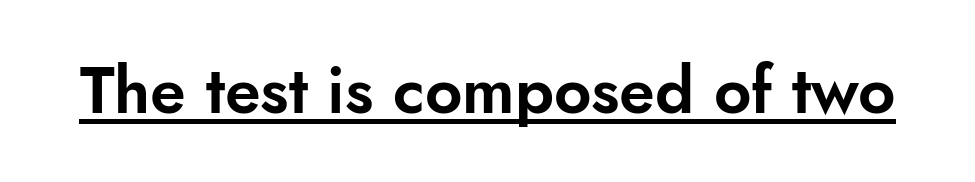
Check where the strokes stop: nothing finishes them off — pure sans. Ordinary non-slanted type is in use. The specimen includes a rule beneath the text block's lines. Is the letter spacing exaggerated? No — it looks like the ordinary default. These lines are rendered in a variable-pitch font.
